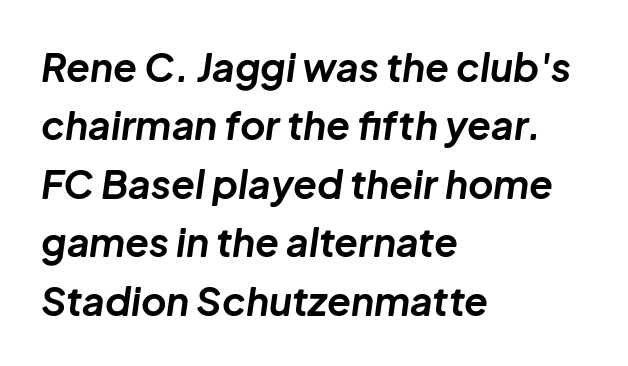
Q: Is the text bold? A: Yes.
Q: Is the text italic (slanted)? A: Yes, it leans right by about 8 degrees.
Q: Is the text underlined? A: No.
Q: How is the paragraph aligned? A: Left-aligned.
Q: Is the spacing between letters normal or unusually wide? A: Normal.
Q: Is the spacing between lines tight, normal or loose? A: Normal.
Q: Width (condensed, normal, or wide)? A: Normal.
Q: Stroke contrast? A: Low.
Q: x-height? A: Medium.
Q: Monospaced? A: No.
